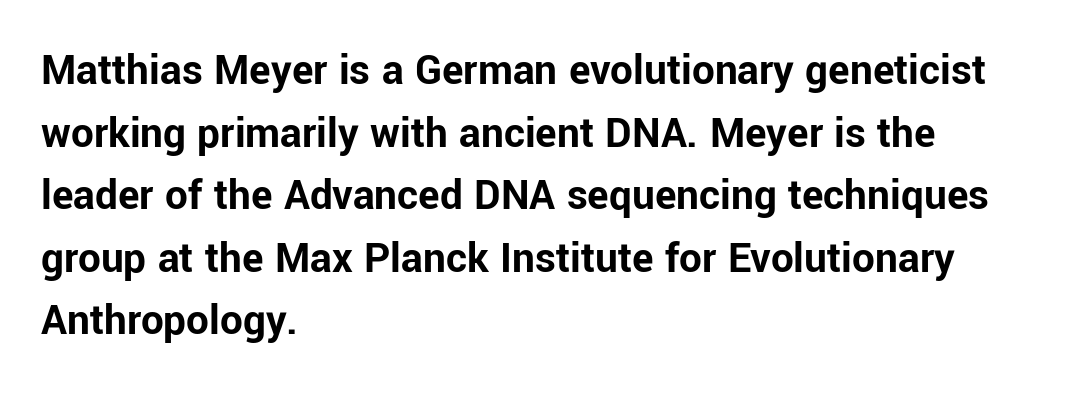
Q: Is the text bold? A: Yes.
Q: Is the text italic (slanted)? A: No, it is upright.
Q: Is the typeface a serif or a sans-serif typeface? A: Sans-serif.
Q: Is the text underlined? A: No.
Q: How is the paragraph aligned? A: Left-aligned.
Q: Is the spacing between letters normal or unusually wide? A: Normal.
Q: Is the spacing between lines tight, normal or loose? A: Normal.
Q: Width (condensed, normal, or wide)? A: Normal.
Q: Stroke contrast? A: Low.
Q: x-height? A: Medium.
Q: Monospaced? A: No.
